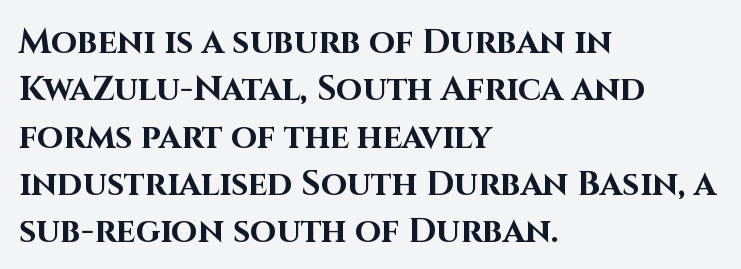
{"serif": "no", "italic": "no", "bold": "yes", "weight": "bold", "width": "normal", "stroke_contrast": "high", "x_height": "large", "monospaced": "no", "underline": "no", "align": "left", "line_spacing": "normal", "line_spacing_ratio": 1.39, "letter_spacing": "normal", "letter_spacing_em": 0.0, "glyph_px": 34}
